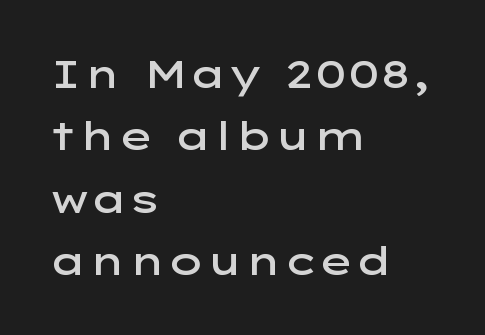
Q: Is the text bold? A: Semi-bold.
Q: Is the text italic (slanted)? A: No, it is upright.
Q: Is the typeface a serif or a sans-serif typeface? A: Sans-serif.
Q: Is the text underlined? A: No.
Q: How is the paragraph aligned? A: Left-aligned.
Q: Is the spacing between letters normal or unusually wide? A: Normal.
Q: Is the spacing between lines tight, normal or loose? A: Normal.
Q: Width (condensed, normal, or wide)? A: Wide.
Q: Stroke contrast? A: Low.
Q: x-height? A: Medium.
Q: Monospaced? A: No.
